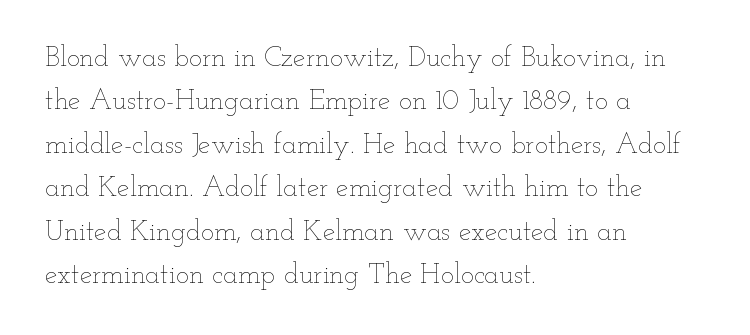
{"italic": "no", "bold": "no", "weight": "thin", "width": "wide", "stroke_contrast": "low", "x_height": "small", "monospaced": "no", "underline": "no", "align": "left", "line_spacing": "normal", "line_spacing_ratio": 1.55, "letter_spacing": "normal", "letter_spacing_em": 0.0, "glyph_px": 28}
